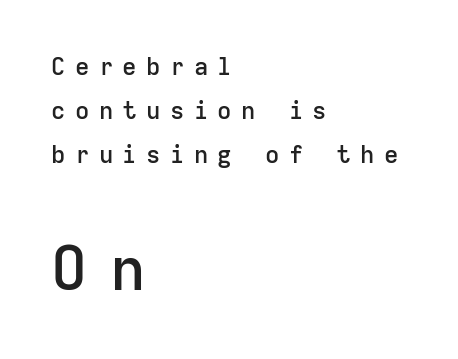
The image shows 60 px semibold sans-serif type, upright, monospaced; set left-aligned, line spacing 1.84x, unusually wide letter spacing (+0.39 em), not underlined; the second (bottom) block is 2.5x larger; low stroke contrast and a medium x-height.
